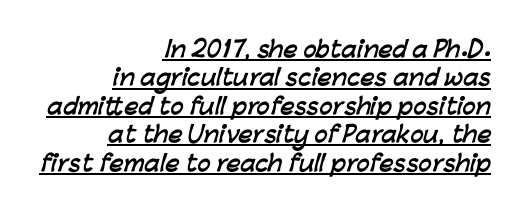
Q: Is the text bold? A: Yes.
Q: Is the text underlined? A: Yes.
Q: How is the paragraph aligned? A: Right-aligned.
Q: Is the spacing between letters normal or unusually wide? A: Normal.
Q: Is the spacing between lines tight, normal or loose? A: Normal.
